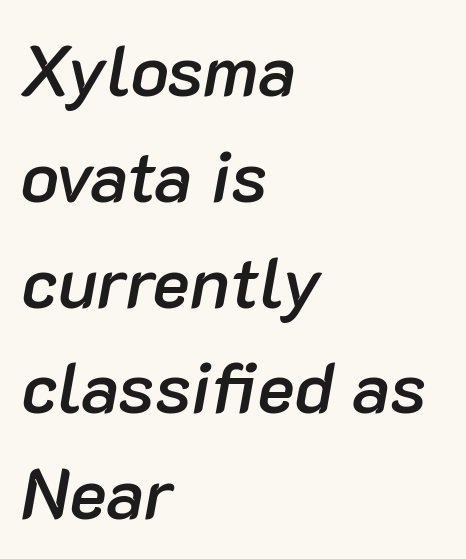
{"italic": "yes", "lean": "right", "slant_degrees": 10, "bold": "semi", "weight": "semibold", "width": "normal", "stroke_contrast": "low", "x_height": "medium", "monospaced": "no", "underline": "no", "align": "left", "line_spacing": "normal", "line_spacing_ratio": 1.49, "letter_spacing": "normal", "letter_spacing_em": 0.0, "glyph_px": 71}
